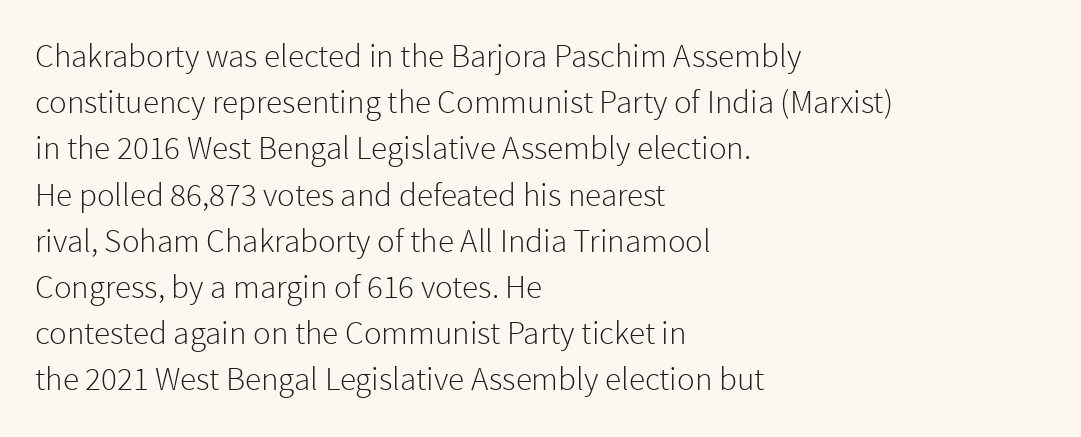
Leading: standard. Look at the bottom of the vertical strokes: they stop flat, with no serifs. Posture: vertical. Does extra space separate the letters? No, they use regular spacing.
